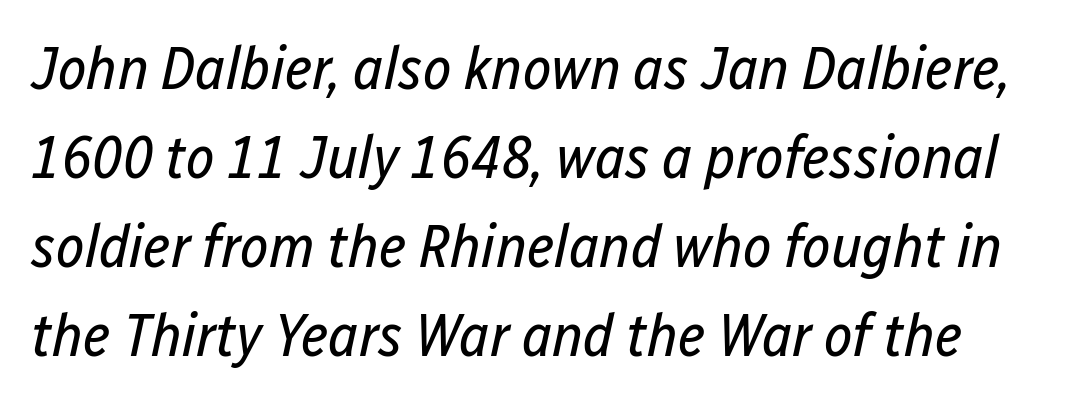
The image shows 61 px regular-weight, condensed type, italic (leaning right); set normal line spacing (1.46x), normal letter spacing, not underlined; low stroke contrast and a medium x-height.
